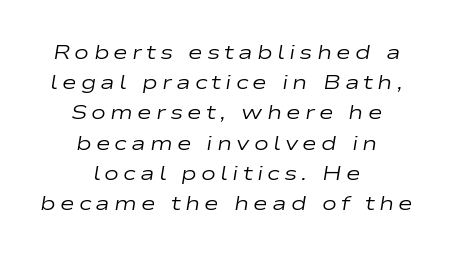
Q: Is the text bold? A: No.
Q: Is the text italic (slanted)? A: Yes, it leans right by about 9 degrees.
Q: Is the text underlined? A: No.
Q: How is the paragraph aligned? A: Centered.
Q: Is the spacing between letters normal or unusually wide? A: Unusually wide.
Q: Is the spacing between lines tight, normal or loose? A: Normal.
